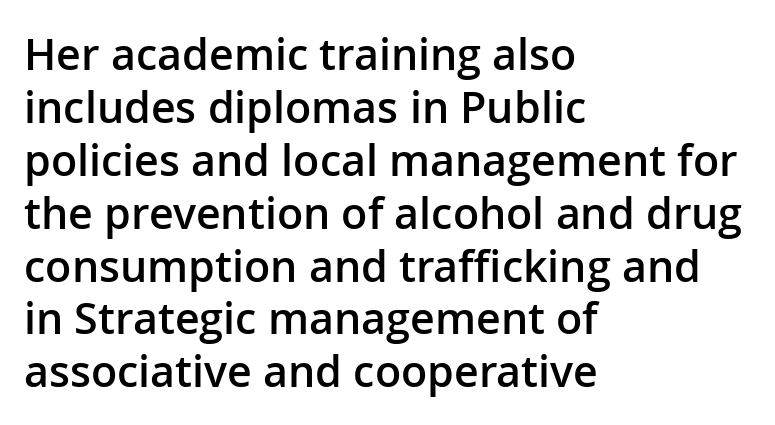
Q: Is the text bold? A: Semi-bold.
Q: Is the text italic (slanted)? A: No, it is upright.
Q: Is the typeface a serif or a sans-serif typeface? A: Sans-serif.
Q: Is the text underlined? A: No.
Q: How is the paragraph aligned? A: Left-aligned.
Q: Is the spacing between letters normal or unusually wide? A: Normal.
Q: Width (condensed, normal, or wide)? A: Normal.
Q: Stroke contrast? A: Low.
Q: x-height? A: Medium.
Q: Monospaced? A: No.
